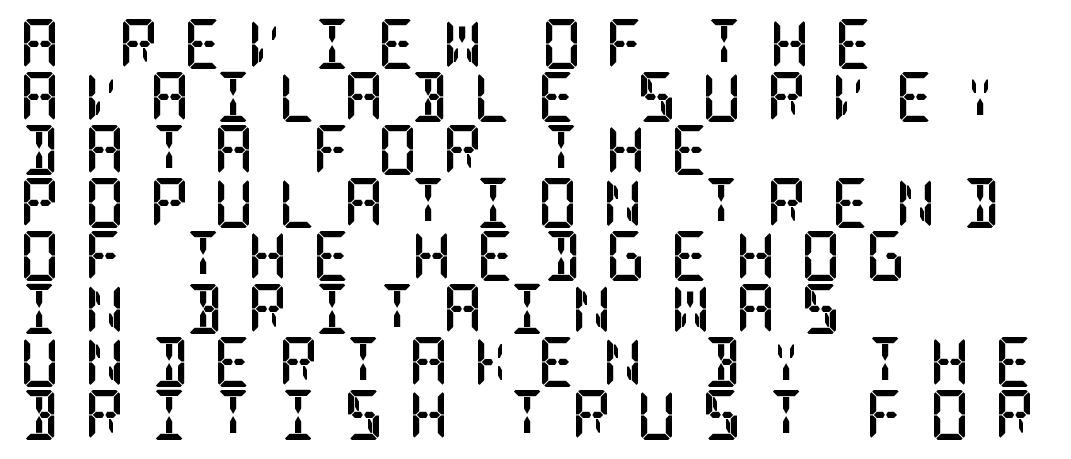
The image shows 50 px semibold, condensed serif type, upright; set left-aligned, tight line spacing (1.06x), unusually wide letter spacing (+0.48 em), not underlined; low stroke contrast and a large x-height.
